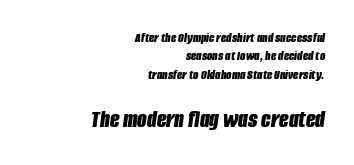
{"italic": "yes", "lean": "right", "slant_degrees": 8, "bold": "yes", "underline": "no", "align": "right", "line_spacing": "normal", "line_spacing_ratio": 1.32, "letter_spacing": "normal", "letter_spacing_em": 0.0, "larger_block": "second", "size_ratio": 1.79, "glyph_px": 25}
